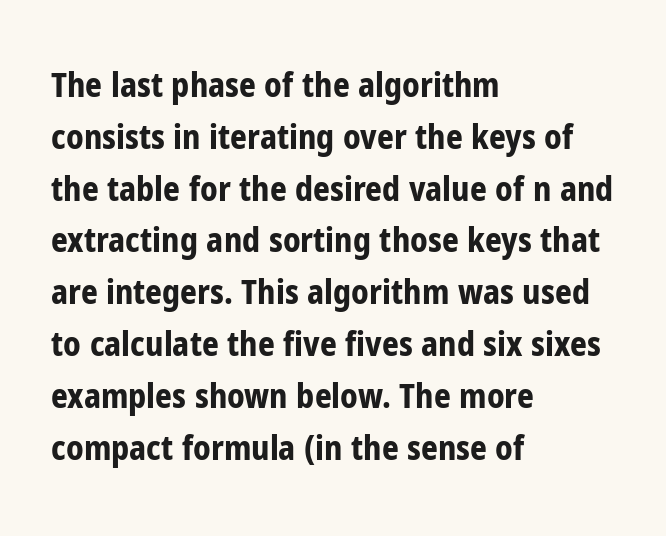
{"serif": "no", "italic": "no", "bold": "yes", "weight": "bold", "width": "condensed", "stroke_contrast": "low", "x_height": "medium", "monospaced": "no", "underline": "no", "align": "left", "line_spacing": "normal", "line_spacing_ratio": 1.57, "letter_spacing": "normal", "letter_spacing_em": 0.0, "glyph_px": 33}
